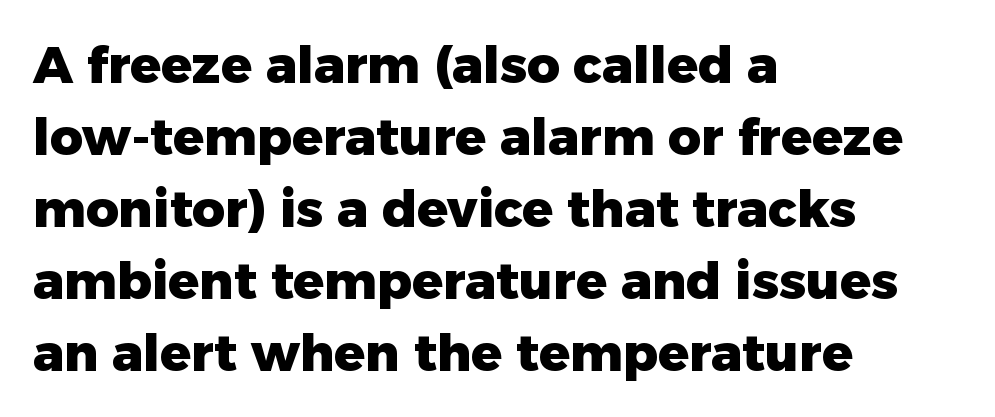
The image shows 51 px heavy sans-serif type, upright; set left-aligned, normal line spacing (1.41x), normal letter spacing, not underlined; low stroke contrast and a medium x-height.
